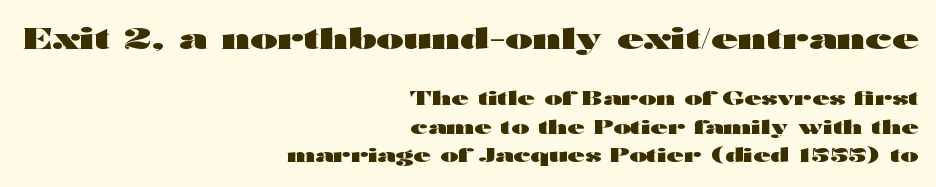
Q: Is the text bold? A: Yes.
Q: Is the text italic (slanted)? A: No, it is upright.
Q: Is the typeface a serif or a sans-serif typeface? A: Serif.
Q: Is the text underlined? A: No.
Q: How is the paragraph aligned? A: Right-aligned.
Q: Is the spacing between letters normal or unusually wide? A: Normal.
Q: Is the spacing between lines tight, normal or loose? A: Normal.
Q: Which block of text is set in a larger size, the first (top) or the second (bottom)? A: The first (top) one.
Q: Width (condensed, normal, or wide)? A: Wide.
Q: Stroke contrast? A: High.
Q: x-height? A: Medium.
Q: Monospaced? A: No.
